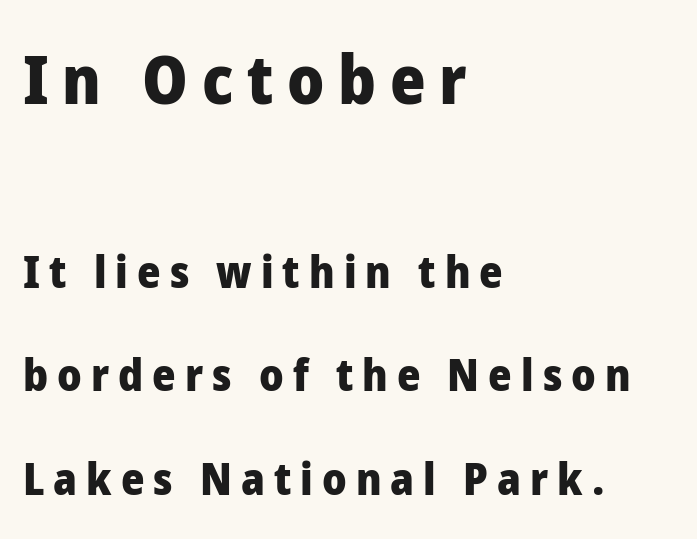
The image shows 68 px heavy sans-serif type, upright; set left-aligned, loose line spacing (2.3x), unusually wide letter spacing (+0.2 em), not underlined; the first (top) block is 1.51x larger; low stroke contrast and a medium x-height.
